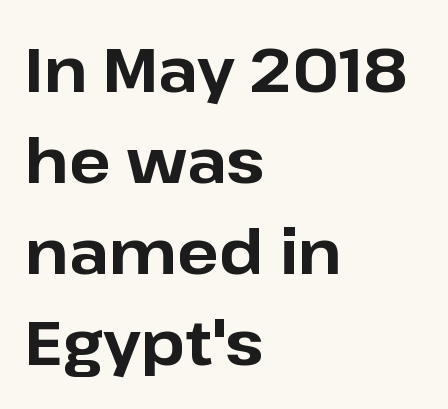
{"serif": "no", "italic": "no", "bold": "yes", "weight": "bold", "width": "normal", "stroke_contrast": "low", "x_height": "medium", "monospaced": "no", "underline": "no", "align": "left", "line_spacing": "normal", "line_spacing_ratio": 1.47, "letter_spacing": "normal", "letter_spacing_em": 0.0, "glyph_px": 62}
